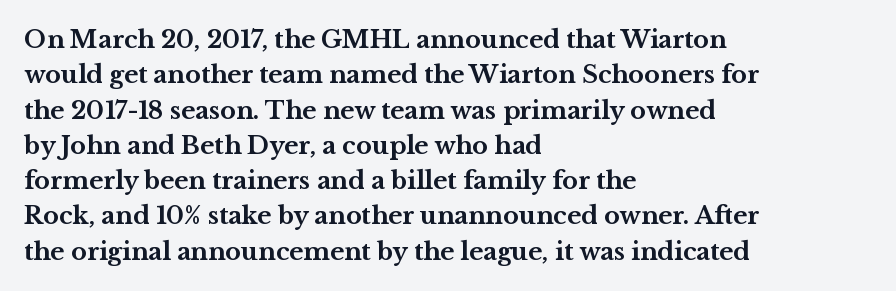
{"italic": "no", "bold": "yes", "underline": "no", "align": "left", "line_spacing": "normal", "line_spacing_ratio": 1.47, "letter_spacing": "normal", "letter_spacing_em": 0.0, "glyph_px": 24}
